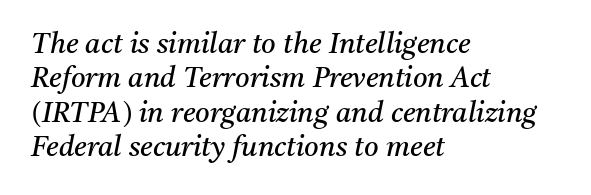
Stems here are at most as thick as an everyday book face. Do the characters align in a grid? No, the font is proportional. Words appear dense and cohesive because spacing is normal. Notice how the stems are inclined rather than vertical — that's the hallmark of italics. Each row of text sits above clean, open space.
